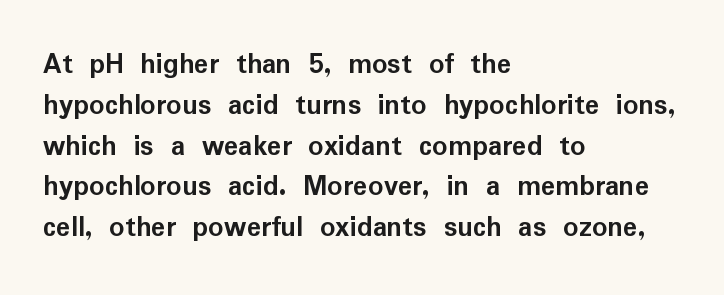
The image shows 30 px semibold sans-serif type, upright; set left-aligned, normal line spacing (1.36x), normal letter spacing, not underlined; low stroke contrast and a medium x-height.
